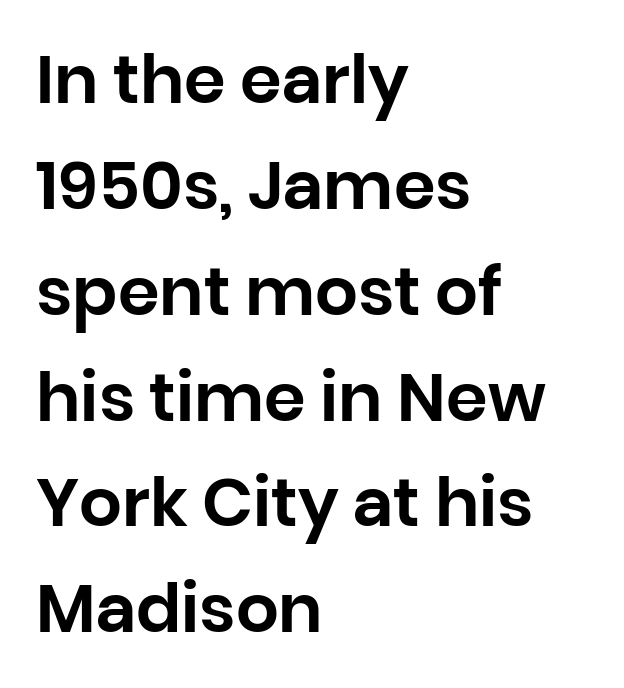
The image shows 67 px sans-serif type, upright; set left-aligned, normal line spacing (1.58x), normal letter spacing, not underlined; low stroke contrast and a large x-height.
